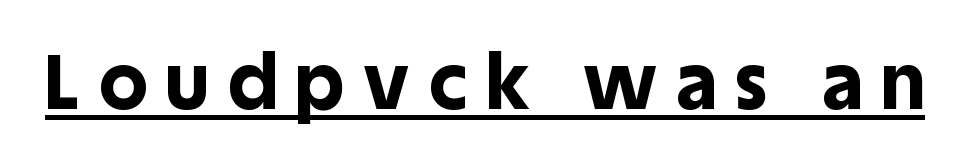
The image shows 76 px bold sans-serif type, upright; set unusually wide letter spacing (+0.25 em), underlined; a large x-height.
